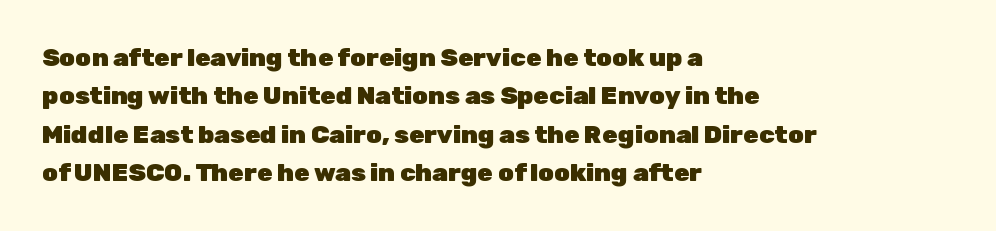
Here the glyphs are tracked normally, forming tight word shapes. Does the weight exceed regular? Yes, all the way to bold. The text block is weighted toward the left margin, trailing off unevenly rightward. Style check: upright. Notice how descenders clear the ascenders below comfortably — that's standard leading. Glance below the letters and you will spot only blank space.
